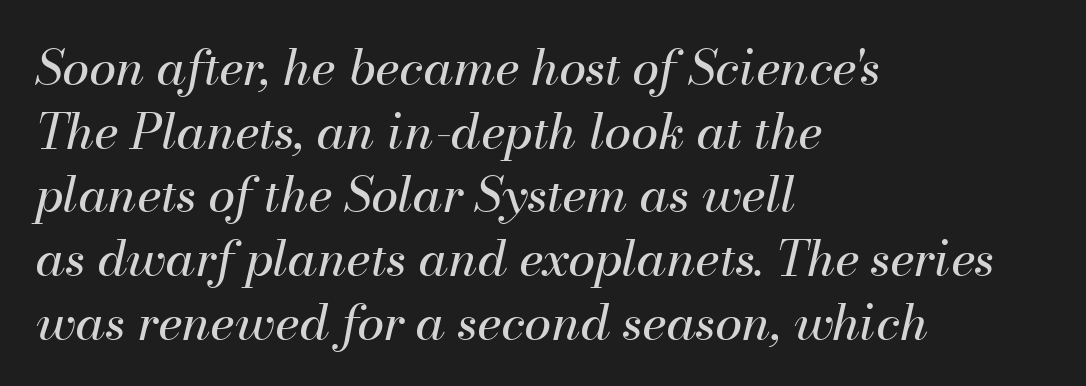
{"italic": "yes", "lean": "right", "slant_degrees": 13, "bold": "no", "weight": "regular", "width": "normal", "stroke_contrast": "medium", "x_height": "small", "monospaced": "no", "underline": "no", "align": "left", "line_spacing": "normal", "line_spacing_ratio": 1.3, "letter_spacing": "normal", "letter_spacing_em": 0.0, "glyph_px": 49}
